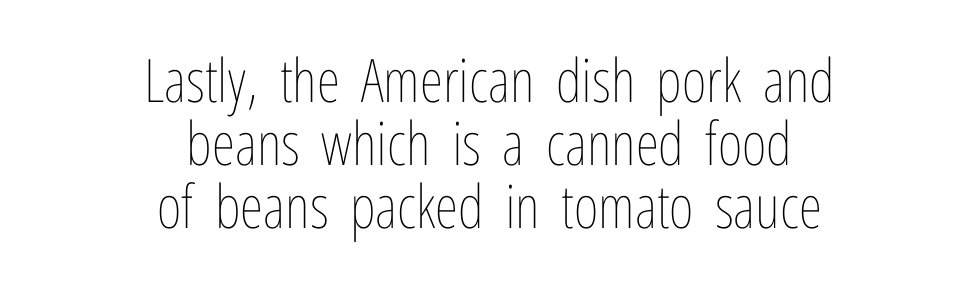
Q: Is the text bold? A: No.
Q: Is the text italic (slanted)? A: No, it is upright.
Q: Is the text underlined? A: No.
Q: How is the paragraph aligned? A: Centered.
Q: Is the spacing between letters normal or unusually wide? A: Normal.
Q: Is the spacing between lines tight, normal or loose? A: Tight.
Q: Width (condensed, normal, or wide)? A: Condensed.
Q: Stroke contrast? A: Low.
Q: x-height? A: Medium.
Q: Monospaced? A: No.
